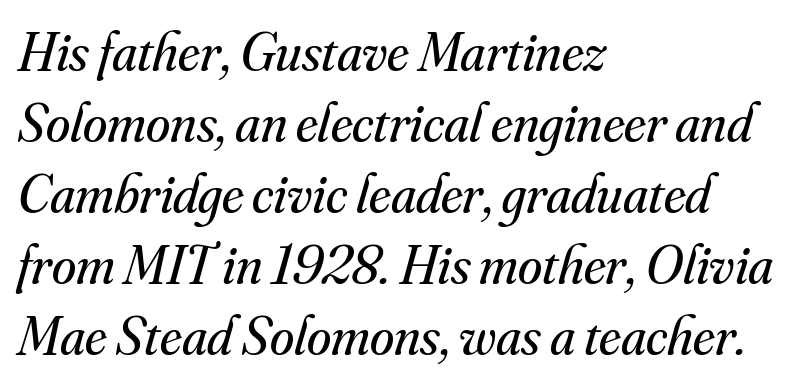
Q: Is the text bold? A: No.
Q: Is the text italic (slanted)? A: Yes, it leans right by about 16 degrees.
Q: Is the typeface a serif or a sans-serif typeface? A: Serif.
Q: Is the text underlined? A: No.
Q: How is the paragraph aligned? A: Left-aligned.
Q: Is the spacing between letters normal or unusually wide? A: Normal.
Q: Is the spacing between lines tight, normal or loose? A: Normal.
Q: Width (condensed, normal, or wide)? A: Normal.
Q: Stroke contrast? A: Medium.
Q: x-height? A: Small.
Q: Monospaced? A: No.
